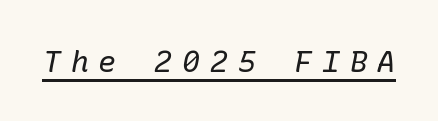
Q: Is the text bold? A: No.
Q: Is the text italic (slanted)? A: Yes, it leans right by about 10 degrees.
Q: Is the typeface a serif or a sans-serif typeface? A: Sans-serif.
Q: Is the text underlined? A: Yes.
Q: Is the spacing between letters normal or unusually wide? A: Unusually wide.
Q: Width (condensed, normal, or wide)? A: Normal.
Q: Stroke contrast? A: Low.
Q: x-height? A: Medium.
